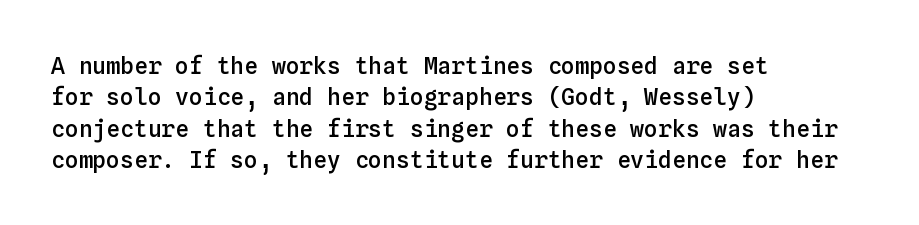
The image shows 23 px text type, upright; set left-aligned, normal line spacing (1.36x), normal letter spacing, not underlined.
